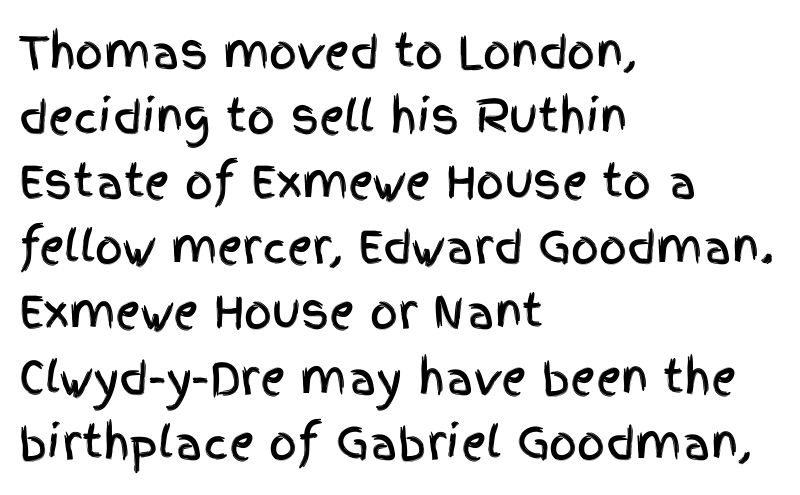
The image shows 44 px condensed sans-serif type, upright; set left-aligned, normal line spacing (1.48x), normal letter spacing, not underlined; a large x-height.
